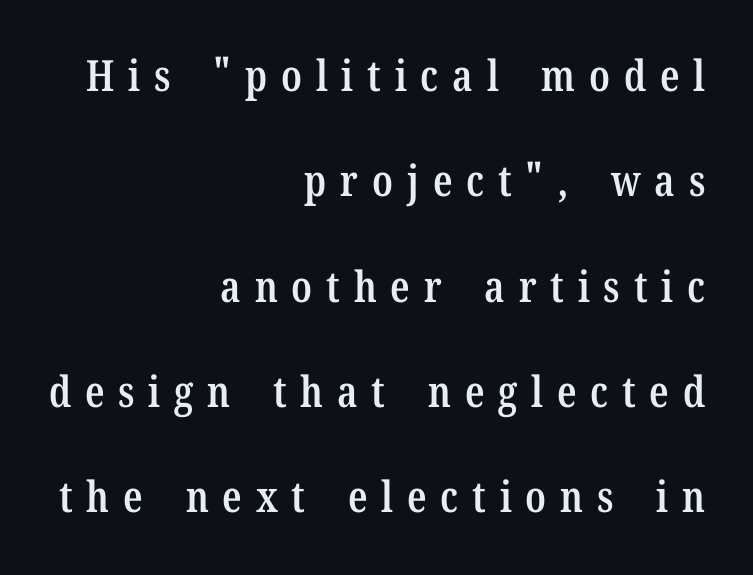
You could only call the tracking loose — the letters float apart. Think of a printed novel: that variable character pitch is what you see here. The line-height multiplier appears high, well above default. Each line ends at the same right margin while the left side varies. In terms of weight, the rendering is demibold, just under bold.
